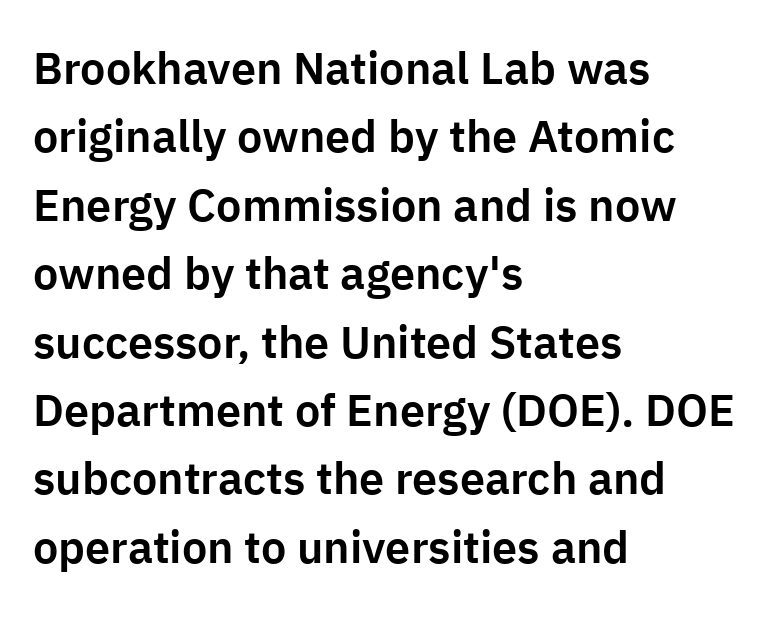
The image shows 45 px sans-serif type, upright; set left-aligned, normal line spacing (1.52x), normal letter spacing, not underlined; low stroke contrast and a medium x-height.
